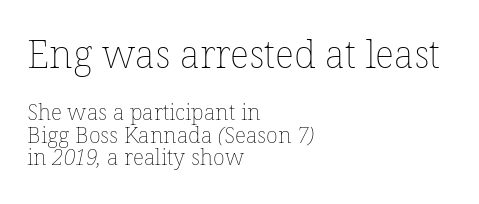
Students, observe: this is what under-led, compact text looks like. You could not count columns in this text — the font is proportionally spaced. Stems here are at most as thick as an everyday book face. A bare baseline throughout the passage. Line beginnings align vertically; line endings do not. Standard letterfit; no display-style spreading of the glyphs.
